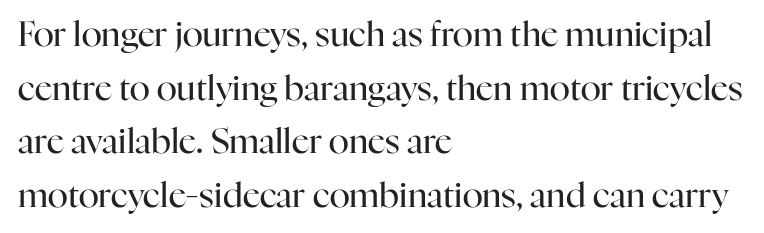
Q: Is the text bold? A: No.
Q: Is the text italic (slanted)? A: No, it is upright.
Q: Is the typeface a serif or a sans-serif typeface? A: Serif.
Q: Is the text underlined? A: No.
Q: How is the paragraph aligned? A: Left-aligned.
Q: Is the spacing between letters normal or unusually wide? A: Normal.
Q: Is the spacing between lines tight, normal or loose? A: Normal.
Q: Width (condensed, normal, or wide)? A: Normal.
Q: Stroke contrast? A: High.
Q: x-height? A: Medium.
Q: Monospaced? A: No.
